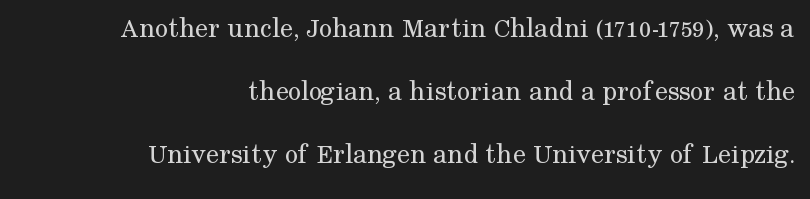
Q: Is the text bold? A: No.
Q: Is the text italic (slanted)? A: No, it is upright.
Q: Is the typeface a serif or a sans-serif typeface? A: Serif.
Q: Is the text underlined? A: No.
Q: How is the paragraph aligned? A: Right-aligned.
Q: Is the spacing between letters normal or unusually wide? A: Normal.
Q: Is the spacing between lines tight, normal or loose? A: Loose.
Q: Width (condensed, normal, or wide)? A: Normal.
Q: Stroke contrast? A: Medium.
Q: x-height? A: Medium.
Q: Monospaced? A: No.
